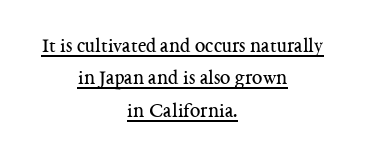
Q: Is the text bold? A: No.
Q: Is the text italic (slanted)? A: No, it is upright.
Q: Is the text underlined? A: Yes.
Q: How is the paragraph aligned? A: Centered.
Q: Is the spacing between letters normal or unusually wide? A: Normal.
Q: Is the spacing between lines tight, normal or loose? A: Normal.
